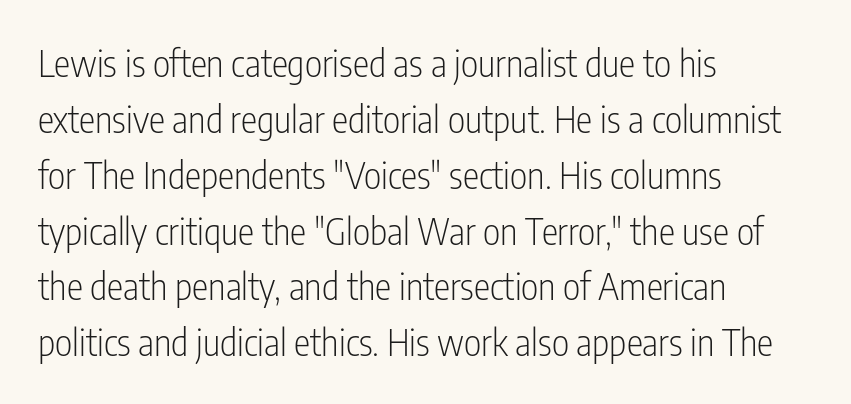
The image shows 37 px light, condensed sans-serif type, upright; set left-aligned, normal line spacing (1.51x), normal letter spacing, not underlined; low stroke contrast and a medium x-height.
